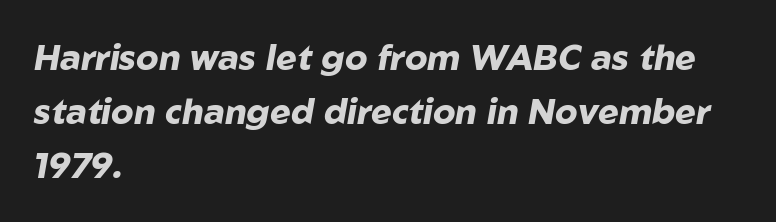
The image shows 35 px heavy type, italic (leaning right); set left-aligned, normal line spacing (1.55x), normal letter spacing, not underlined; low stroke contrast and a medium x-height.
